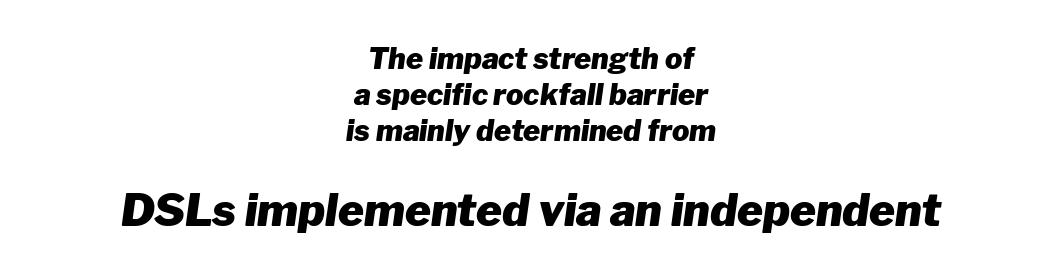
The image shows 44 px heavy type, italic (leaning right); set centered, line spacing 1.24x, normal letter spacing, not underlined; the second (bottom) block is 1.52x larger; low stroke contrast and a medium x-height.
